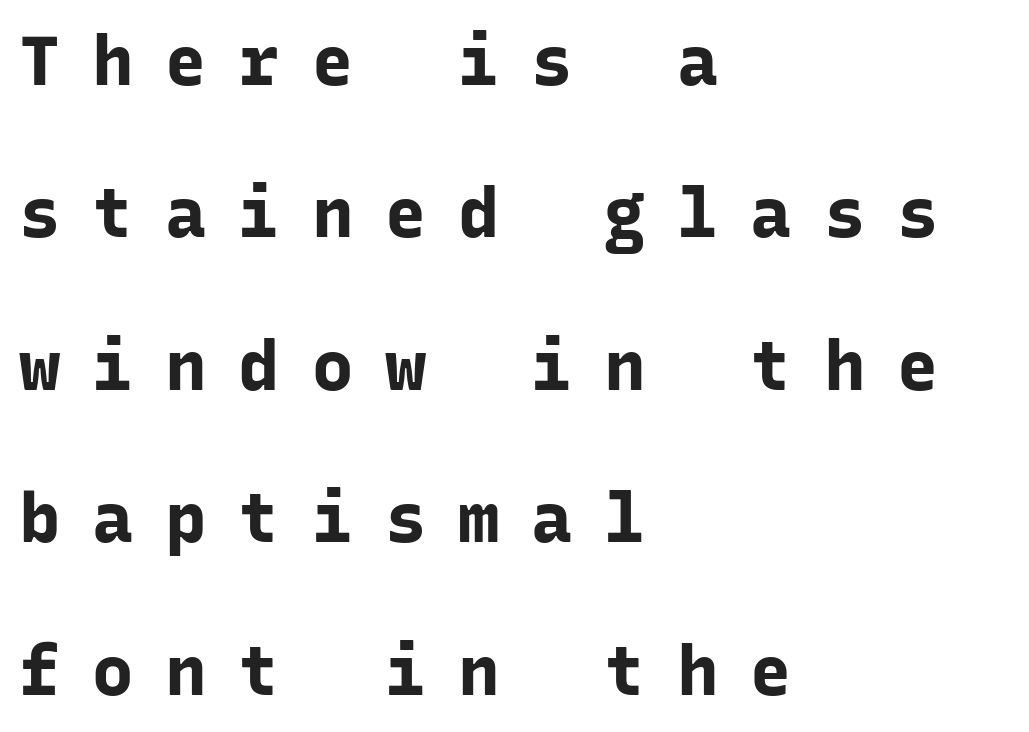
The image shows 69 px bold sans-serif type, upright, monospaced; set left-aligned, loose line spacing (2.21x), unusually wide letter spacing (+0.46 em), not underlined; low stroke contrast and a medium x-height.
